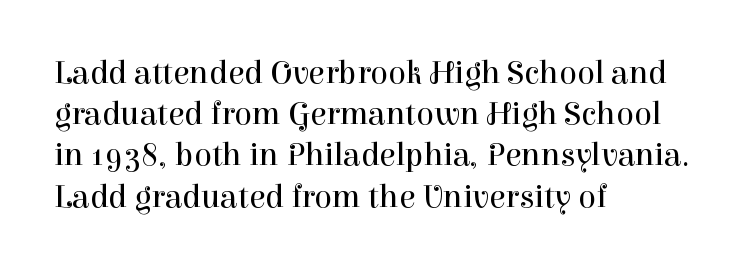
The image shows 33 px regular-weight serif type, upright; set left-aligned, normal line spacing (1.25x), normal letter spacing, not underlined; high stroke contrast and a medium x-height.
